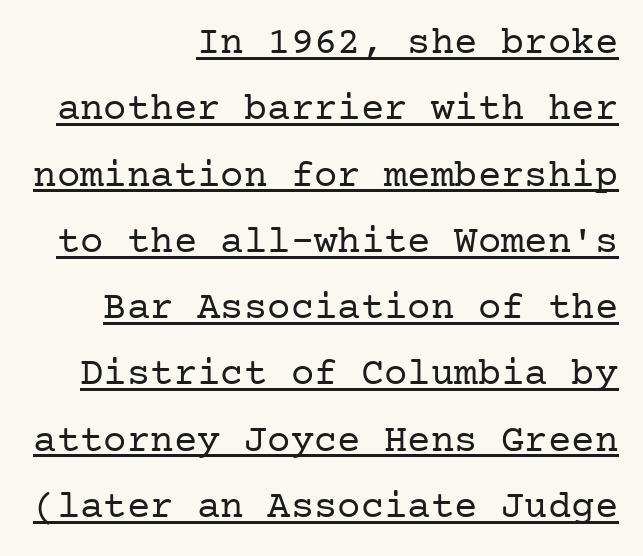
{"serif": "yes", "italic": "no", "bold": "no", "weight": "regular", "width": "normal", "stroke_contrast": "low", "x_height": "medium", "underline": "yes", "align": "right", "line_spacing": "normal", "line_spacing_ratio": 1.7, "letter_spacing": "normal", "letter_spacing_em": 0.0, "glyph_px": 39}
